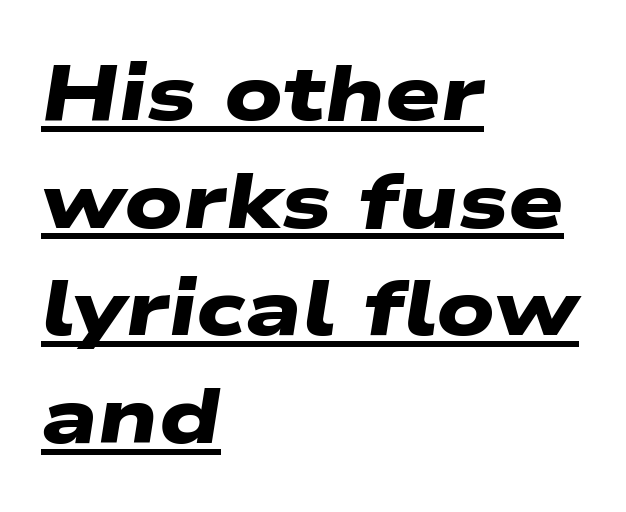
The image shows 78 px heavy, wide sans-serif type; set left-aligned, normal line spacing (1.38x), normal letter spacing, underlined; low stroke contrast and a medium x-height.
